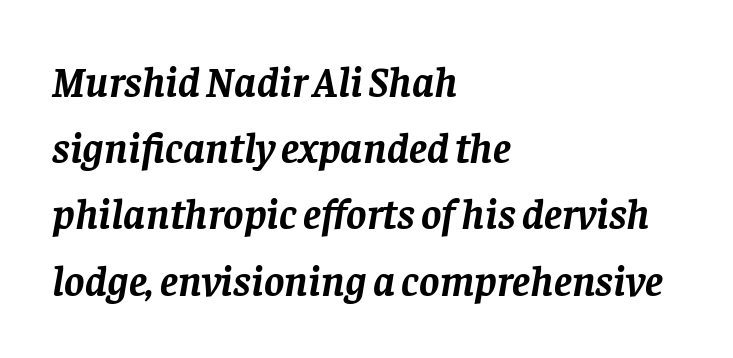
Q: Is the text bold? A: Yes.
Q: Is the text italic (slanted)? A: Yes, it leans right by about 8 degrees.
Q: Is the typeface a serif or a sans-serif typeface? A: Serif.
Q: Is the text underlined? A: No.
Q: How is the paragraph aligned? A: Left-aligned.
Q: Is the spacing between letters normal or unusually wide? A: Normal.
Q: Is the spacing between lines tight, normal or loose? A: Normal.
Q: Width (condensed, normal, or wide)? A: Normal.
Q: Stroke contrast? A: Low.
Q: x-height? A: Large.
Q: Monospaced? A: No.
